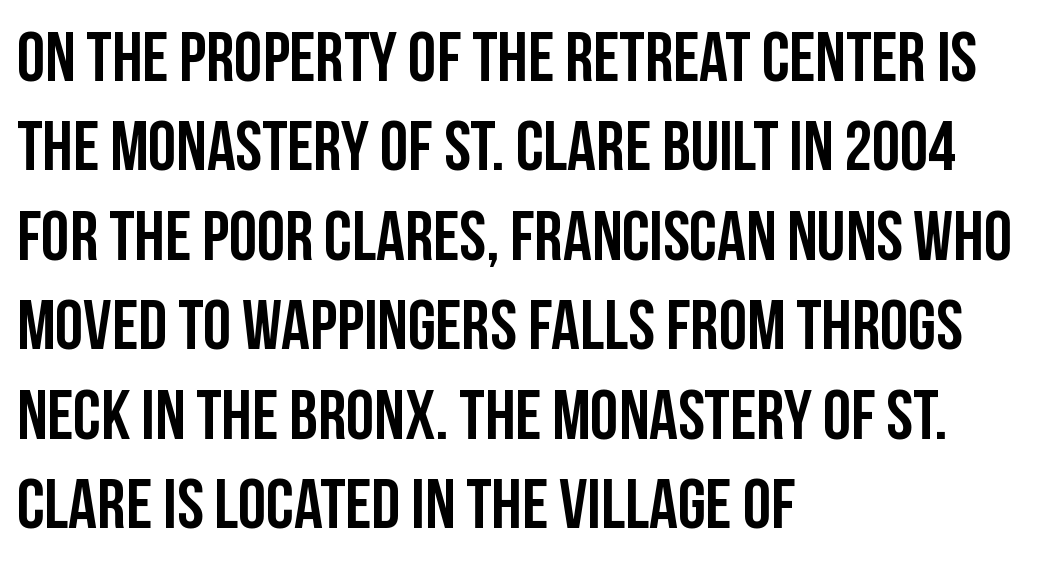
{"serif": "no", "italic": "no", "width": "condensed", "stroke_contrast": "low", "x_height": "large", "monospaced": "no", "underline": "no", "align": "left", "line_spacing": "normal", "line_spacing_ratio": 1.26, "letter_spacing": "normal", "letter_spacing_em": 0.0, "glyph_px": 71}
